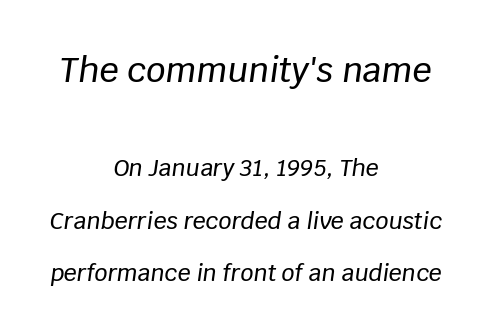
The image shows 34 px text type, italic (leaning right); set centered, loose line spacing (2.29x), normal letter spacing, not underlined; the first (top) block is 1.48x larger; low stroke contrast and a large x-height.
